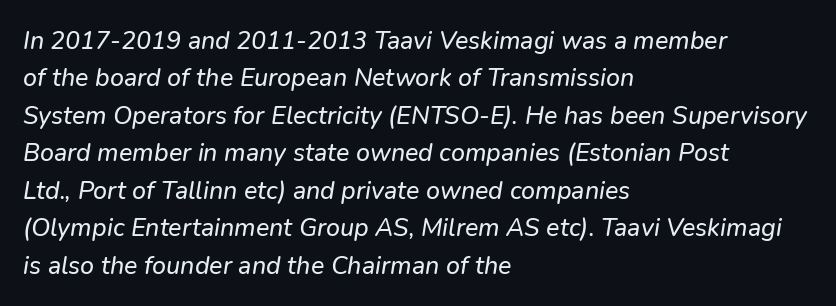
{"underline": "no", "align": "left", "line_spacing": "normal", "line_spacing_ratio": 1.5, "letter_spacing": "normal", "letter_spacing_em": 0.0, "glyph_px": 25}
